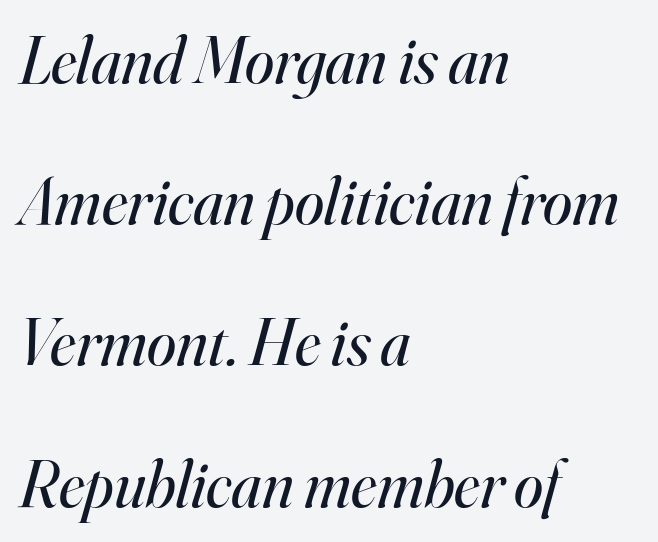
In terms of leading, this rendering errs on the spacious side. The passage shown is typed in a proportional face where columns would drift. The rag falls on the right side of this text block. Quick note: italic. Weight: not bold — regular or lighter. The face used here is rendered with its standard letterfit.
